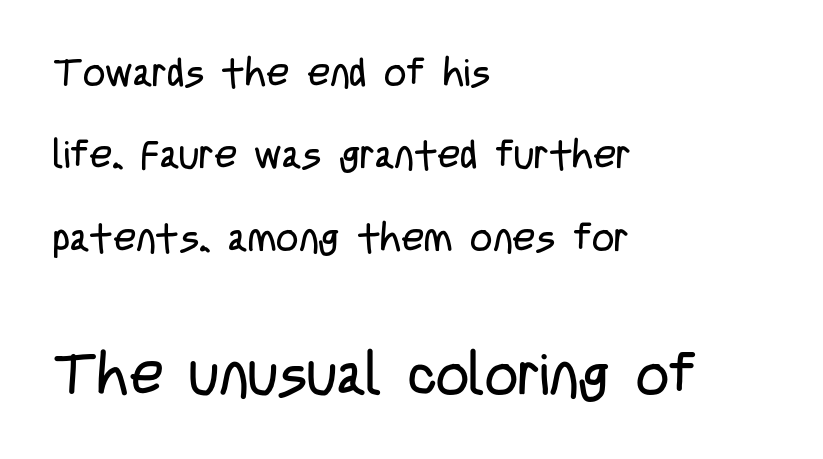
Compare the two chunks: the lower has the greater cap height. Serifs: no, the terminals of the letterforms are clean. The letters stand upright; this is a roman face. Which margin do the lines hug? The left one — the right edge is uneven. The face looks like a standard text weight, possibly lighter. The rendering keeps characters at their native spacing.
